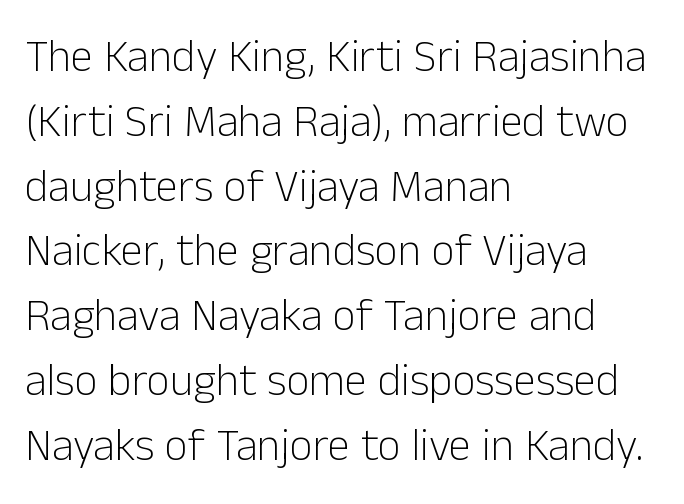
The image shows 45 px light sans-serif type, upright; set left-aligned, normal line spacing (1.44x), normal letter spacing, not underlined; low stroke contrast and a medium x-height.
